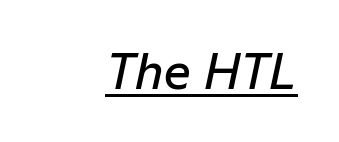
{"italic": "yes", "lean": "right", "slant_degrees": 12, "bold": "semi", "weight": "semibold", "width": "normal", "stroke_contrast": "low", "x_height": "medium", "monospaced": "no", "underline": "yes", "align": "right", "letter_spacing": "normal", "letter_spacing_em": 0.0, "glyph_px": 47}
